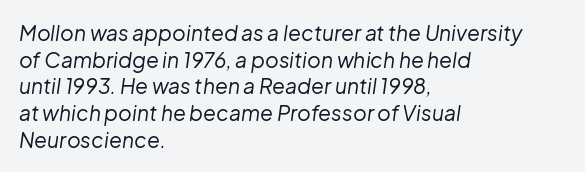
The space beneath each line is pristine and unruled. Compared with a centered layout, this one pins lines to the left instead. The passage shown is not bold in any degree. Slant detected: the letters are inclined. The vertical gap from one line to the next is medium.
